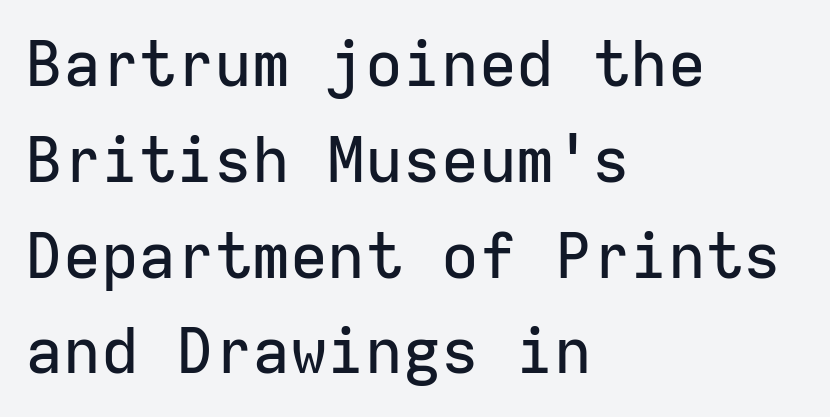
Q: Is the text italic (slanted)? A: No, it is upright.
Q: Is the typeface a serif or a sans-serif typeface? A: Sans-serif.
Q: Is the text underlined? A: No.
Q: How is the paragraph aligned? A: Left-aligned.
Q: Is the spacing between letters normal or unusually wide? A: Normal.
Q: Is the spacing between lines tight, normal or loose? A: Normal.
Q: Width (condensed, normal, or wide)? A: Normal.
Q: Stroke contrast? A: Low.
Q: x-height? A: Medium.
Q: Monospaced? A: Yes.
